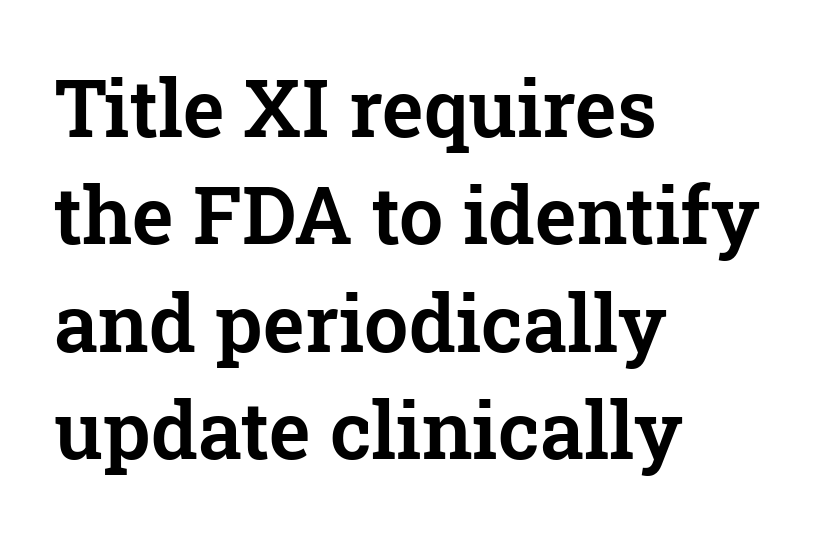
{"serif": "yes", "italic": "no", "width": "normal", "stroke_contrast": "low", "x_height": "medium", "monospaced": "no", "underline": "no", "align": "left", "line_spacing": "normal", "line_spacing_ratio": 1.36, "letter_spacing": "normal", "letter_spacing_em": 0.0, "glyph_px": 79}
